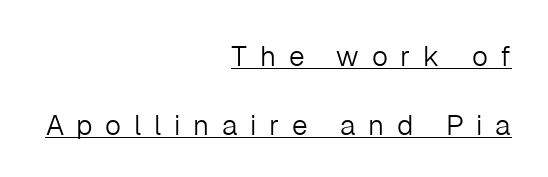
The image shows 28 px light sans-serif type, upright; set right-aligned, loose line spacing (2.45x), unusually wide letter spacing (+0.45 em), underlined; low stroke contrast and a medium x-height.
